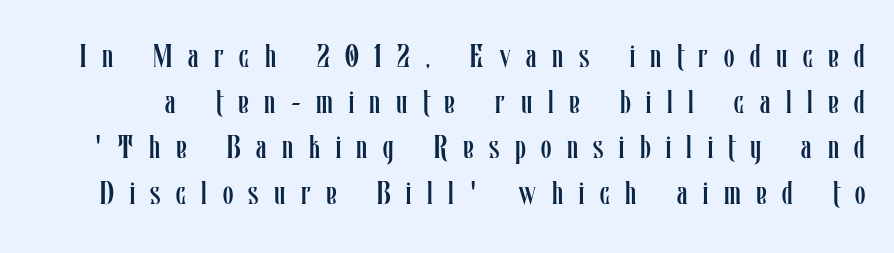
Q: Is the text bold? A: No.
Q: Is the text italic (slanted)? A: No, it is upright.
Q: Is the text underlined? A: No.
Q: Is the spacing between letters normal or unusually wide? A: Unusually wide.
Q: Is the spacing between lines tight, normal or loose? A: Normal.
Q: Width (condensed, normal, or wide)? A: Condensed.
Q: Stroke contrast? A: Low.
Q: x-height? A: Medium.
Q: Monospaced? A: No.
